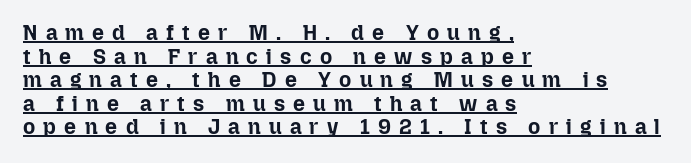
{"italic": "no", "bold": "yes", "underline": "yes", "align": "left", "line_spacing": "tight", "line_spacing_ratio": 1.12, "letter_spacing": "wide", "letter_spacing_em": 0.39, "glyph_px": 21}
